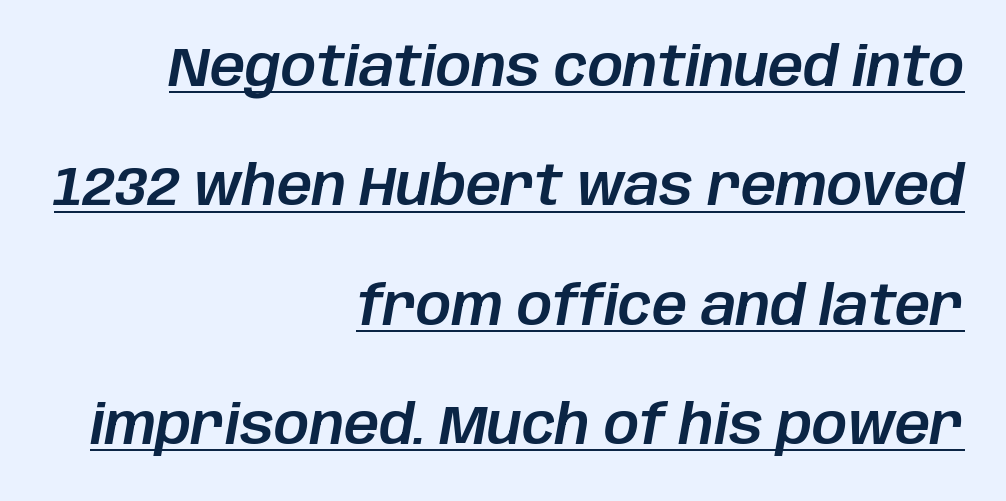
Q: Is the text italic (slanted)? A: Yes, it leans right by about 10 degrees.
Q: Is the text underlined? A: Yes.
Q: How is the paragraph aligned? A: Right-aligned.
Q: Is the spacing between letters normal or unusually wide? A: Normal.
Q: Is the spacing between lines tight, normal or loose? A: Loose.
Q: Width (condensed, normal, or wide)? A: Normal.
Q: Stroke contrast? A: Low.
Q: x-height? A: Large.
Q: Monospaced? A: No.
